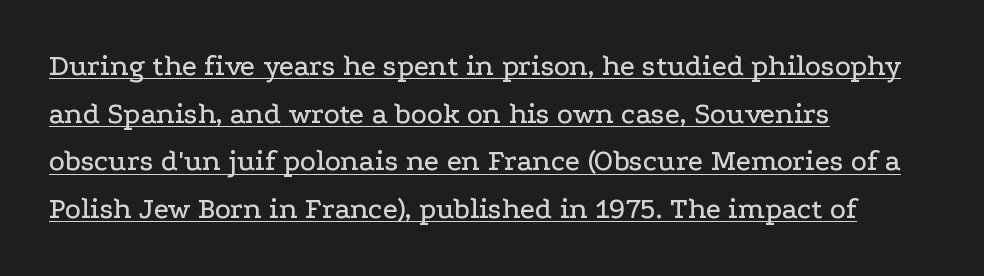
Q: Is the text italic (slanted)? A: No, it is upright.
Q: Is the typeface a serif or a sans-serif typeface? A: Serif.
Q: Is the text underlined? A: Yes.
Q: How is the paragraph aligned? A: Left-aligned.
Q: Is the spacing between letters normal or unusually wide? A: Normal.
Q: Is the spacing between lines tight, normal or loose? A: Normal.
Q: Width (condensed, normal, or wide)? A: Wide.
Q: Stroke contrast? A: Low.
Q: x-height? A: Medium.
Q: Monospaced? A: No.
